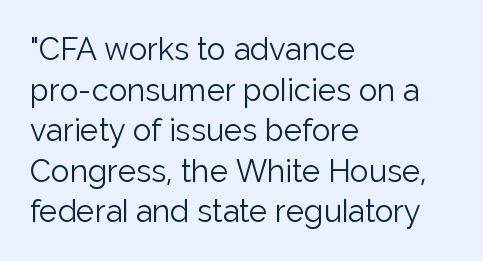
To sum up the face: it is a sans, with no serifs. Tracking value appears to be zero — textbook default spacing. Unbolded letterforms with no extra heft. Here the designer chose a conventional face with non-uniform glyph widths.
